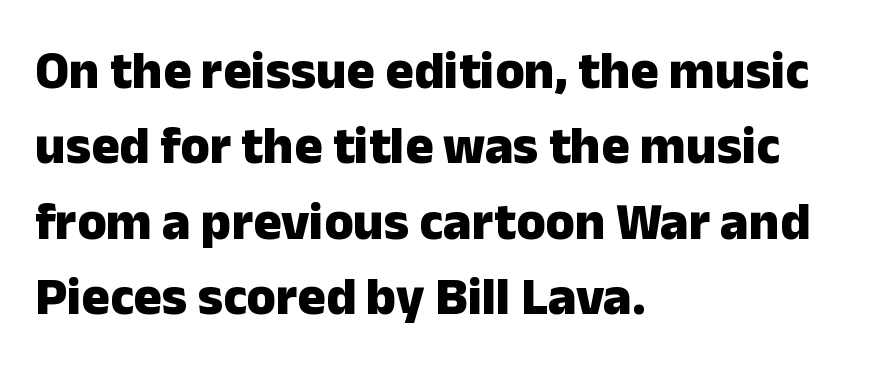
Looks like regular typesetting: each glyph gets only the width it needs. These lines are set flush left with a ragged right edge. The passage shown is typeset with a sans-serif family. What's the leading like? Ordinary, nothing unusual.
